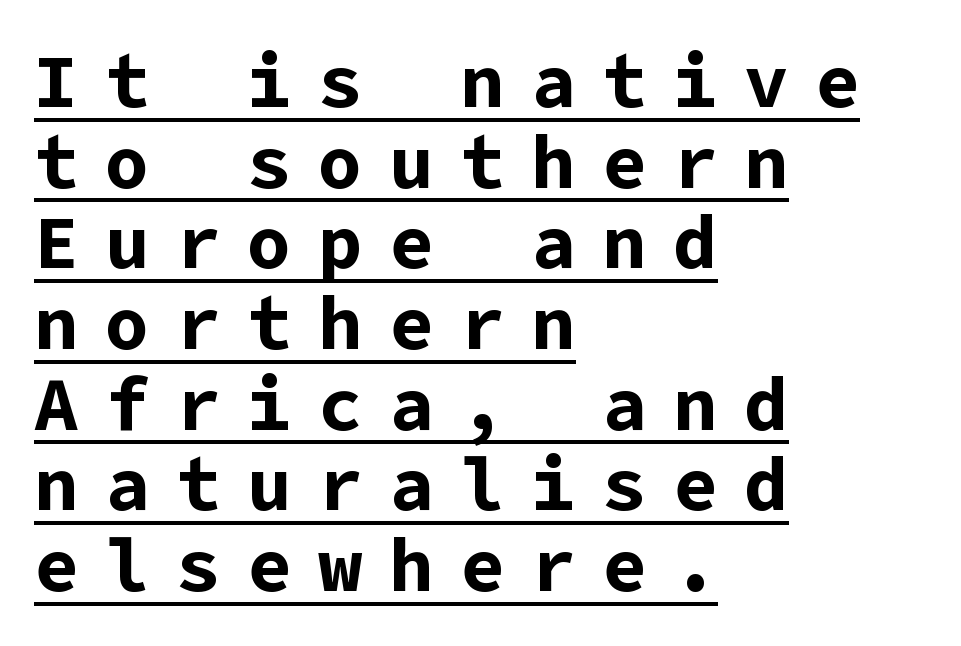
This sample uses an upright cut, with every glyph sitting square on the baseline. A rule runs beneath these lines of type. A typesetter would call this heavily tracked-out type. Is there much room between lines? No — they nearly touch. The setting favours the left margin, as ordinary paragraphs usually do. The type family on display is of the sans-serif kind.
